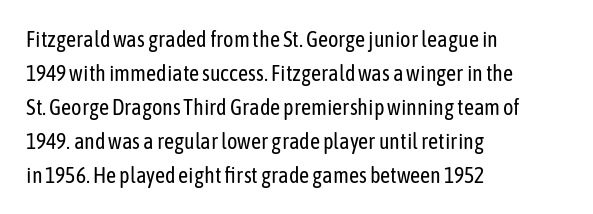
The image shows 22 px text type, upright; set left-aligned, normal line spacing (1.54x), normal letter spacing, not underlined.
